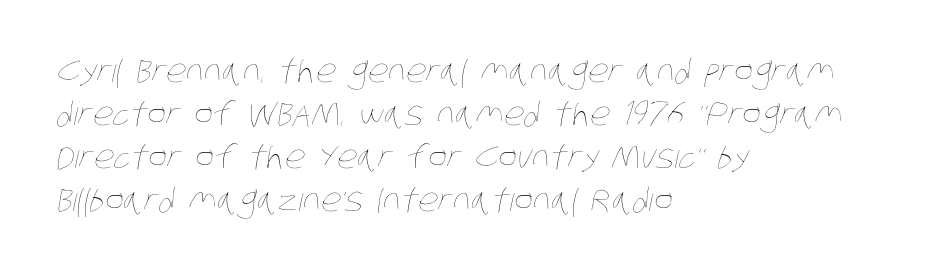
{"bold": "no", "weight": "thin", "width": "condensed", "stroke_contrast": "low", "x_height": "large", "monospaced": "no", "underline": "no", "align": "left", "line_spacing": "normal", "line_spacing_ratio": 1.34, "letter_spacing": "normal", "letter_spacing_em": 0.0, "glyph_px": 32}
